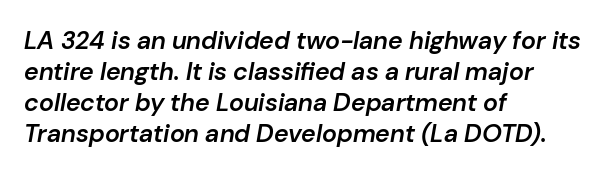
The image shows 25 px text type, italic (leaning right); set left-aligned, line spacing 1.24x, normal letter spacing, not underlined.
